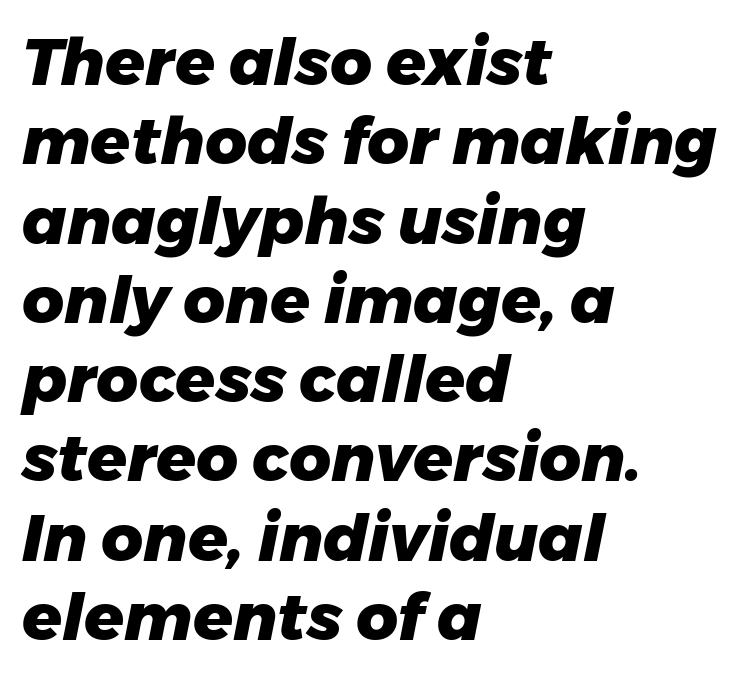
Underline: absent. Characters follow at the spacing the type designer built in. Line starts are locked; line ends wander. Heavy-handed strokes throughout: this text is bold. Characters are canted at an angle relative to the baseline's perpendicular. Varying glyph widths throughout — classic text-font behaviour.
